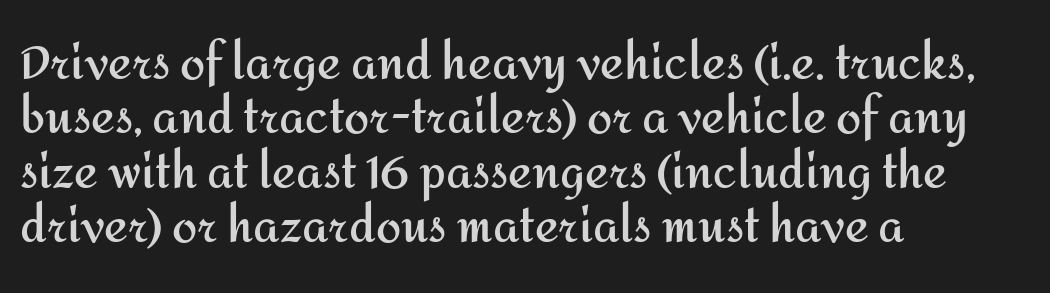
Q: Is the text bold? A: Yes.
Q: Is the text italic (slanted)? A: No, it is upright.
Q: Is the typeface a serif or a sans-serif typeface? A: Sans-serif.
Q: Is the text underlined? A: No.
Q: How is the paragraph aligned? A: Left-aligned.
Q: Is the spacing between letters normal or unusually wide? A: Normal.
Q: Width (condensed, normal, or wide)? A: Normal.
Q: Stroke contrast? A: Medium.
Q: x-height? A: Medium.
Q: Monospaced? A: No.
